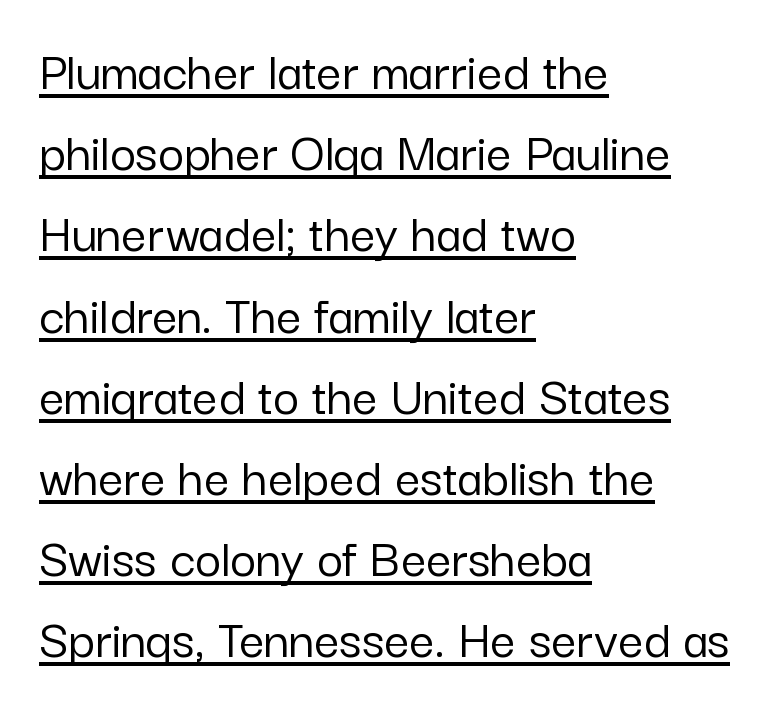
Honestly, the underline is the first thing you notice here. Each letter keeps its own natural width here, so spacing adapts to shape. The text block is weighted toward the left margin, trailing off unevenly rightward. The font family rendered here belongs to the sans-serif group. Every stem runs plumb, perpendicular to the baseline.
